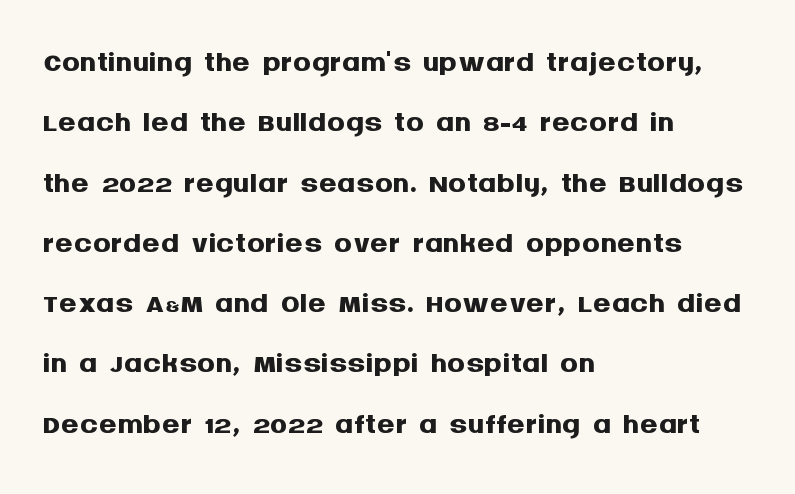
When letters stand straight like this, we call the style roman or upright. These lines keep a tight, regular rhythm from letter to letter. The rendering uses a bold face; every stroke is thick and dark. Grotesque or geometric, the face here clearly has no serifs.
